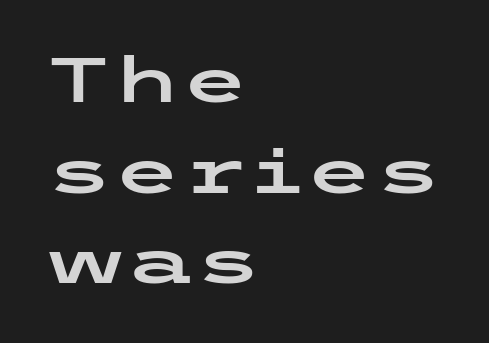
The image shows 62 px wide sans-serif type, upright; set left-aligned, normal line spacing (1.46x), normal letter spacing, not underlined; low stroke contrast and a medium x-height.
